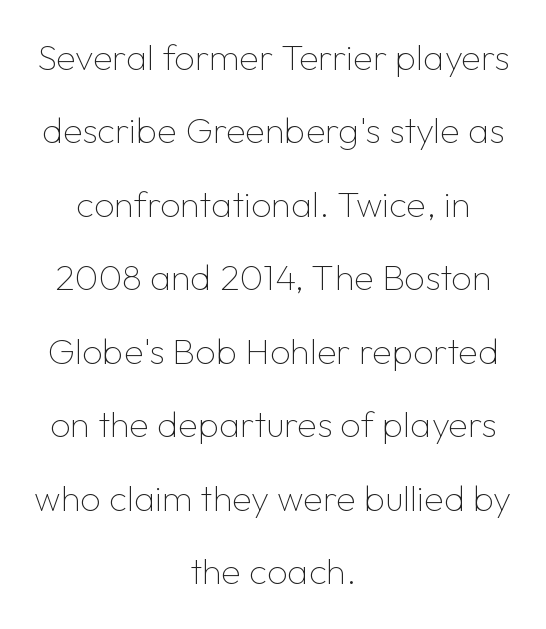
Q: Is the text bold? A: No.
Q: Is the text italic (slanted)? A: No, it is upright.
Q: Is the typeface a serif or a sans-serif typeface? A: Sans-serif.
Q: Is the text underlined? A: No.
Q: How is the paragraph aligned? A: Centered.
Q: Is the spacing between letters normal or unusually wide? A: Normal.
Q: Is the spacing between lines tight, normal or loose? A: Loose.
Q: Width (condensed, normal, or wide)? A: Normal.
Q: Stroke contrast? A: Low.
Q: x-height? A: Medium.
Q: Monospaced? A: No.
